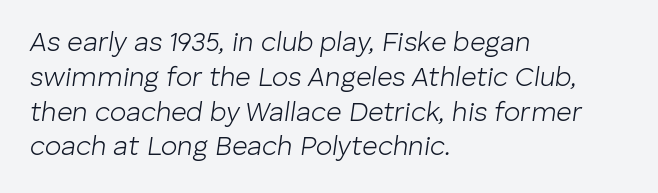
The image shows 27 px text type, italic (leaning right); set left-aligned, normal line spacing (1.29x), normal letter spacing, not underlined.
